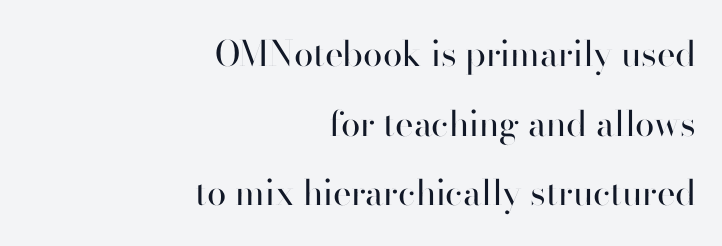
The image shows 35 px regular-weight sans-serif type, upright; set right-aligned, loose line spacing (1.99x), normal letter spacing, not underlined; high stroke contrast and a small x-height.
